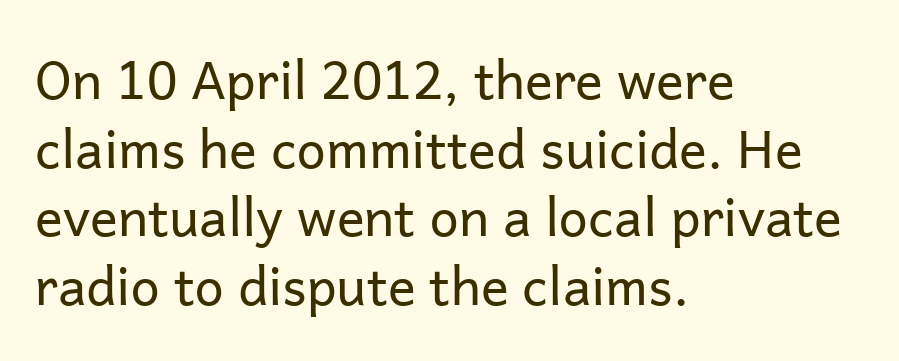
The image shows 52 px regular-weight sans-serif type, upright; set left-aligned, normal line spacing (1.32x), normal letter spacing, not underlined; low stroke contrast and a medium x-height.
